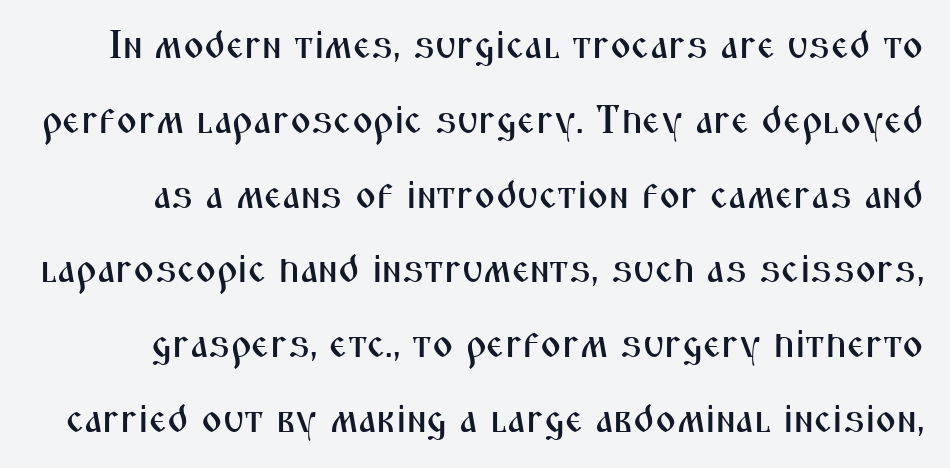
{"serif": "no", "italic": "no", "width": "condensed", "stroke_contrast": "medium", "x_height": "medium", "monospaced": "no", "underline": "no", "line_spacing_ratio": 1.87, "letter_spacing": "normal", "letter_spacing_em": 0.0, "glyph_px": 40}
